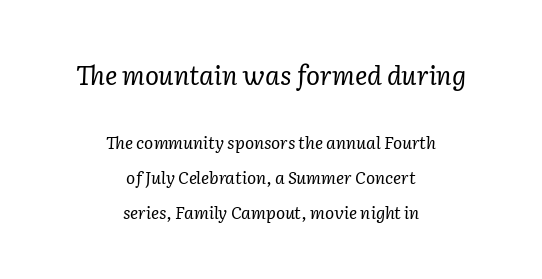
This block would shrink considerably if given ordinary leading; it's expanded now. The emphasis by scale lands on block number one, above. The cut favours lightness, reaching ordinary text weight at its darkest. Underlining? Definitely not there.
